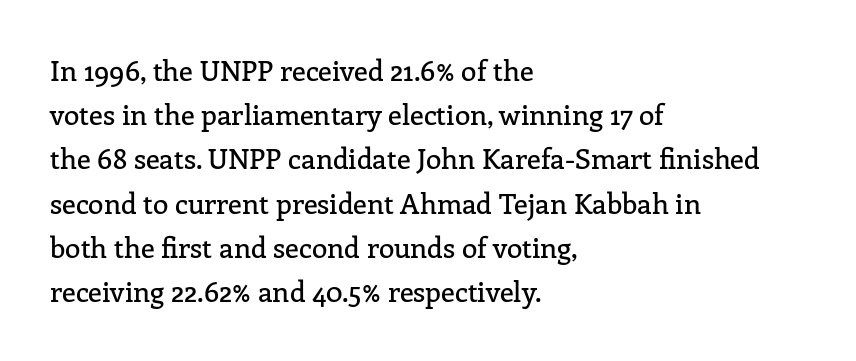
The image shows 28 px serif type, upright; set left-aligned, normal line spacing (1.58x), normal letter spacing, not underlined; low stroke contrast and a medium x-height.
